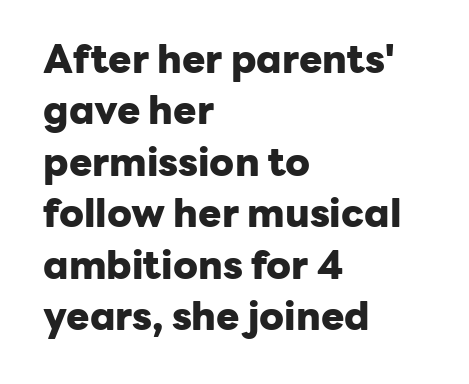
{"serif": "no", "italic": "no", "bold": "yes", "weight": "heavy", "width": "normal", "stroke_contrast": "low", "x_height": "medium", "monospaced": "no", "underline": "no", "align": "left", "line_spacing": "normal", "line_spacing_ratio": 1.32, "letter_spacing": "normal", "letter_spacing_em": 0.0, "glyph_px": 39}
